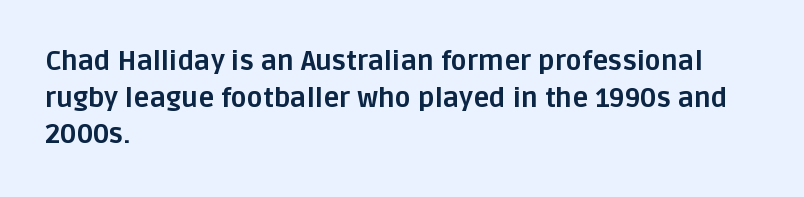
Q: Is the text bold? A: Yes.
Q: Is the text italic (slanted)? A: No, it is upright.
Q: Is the text underlined? A: No.
Q: How is the paragraph aligned? A: Left-aligned.
Q: Is the spacing between letters normal or unusually wide? A: Normal.
Q: Is the spacing between lines tight, normal or loose? A: Normal.
